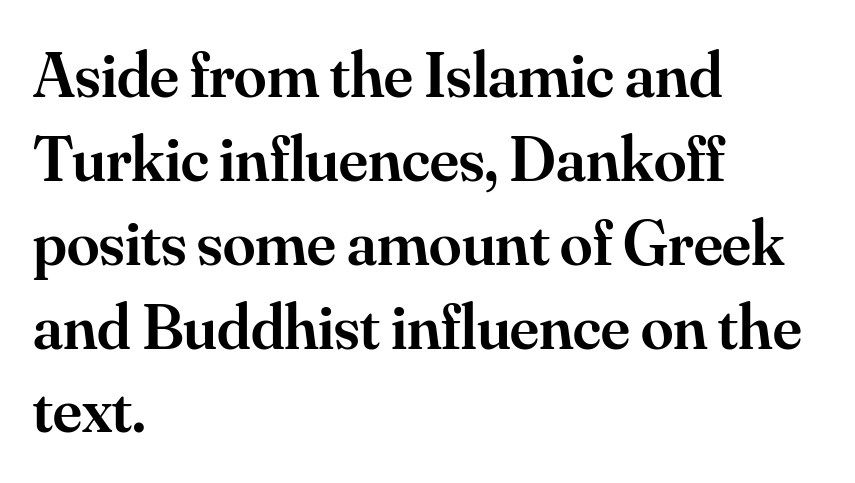
The image shows 65 px semibold serif type, upright; set left-aligned, normal line spacing (1.29x), normal letter spacing, not underlined; medium stroke contrast and a small x-height.
